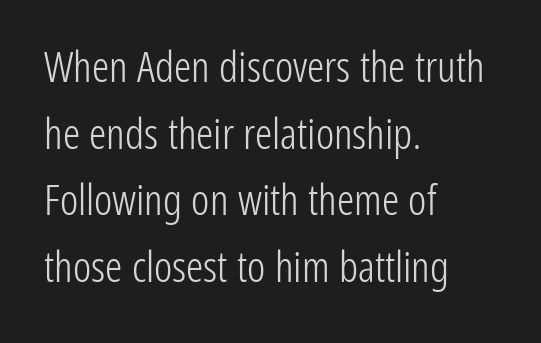
The passage shown is typeset with a sans-serif family. A normal amount of white space separates one row of letters from the next. The face used here is proportionally spaced, like ordinary book or web type. The font sits on the lighter half of the weight spectrum, regular included. Bare-footed words on every line.
